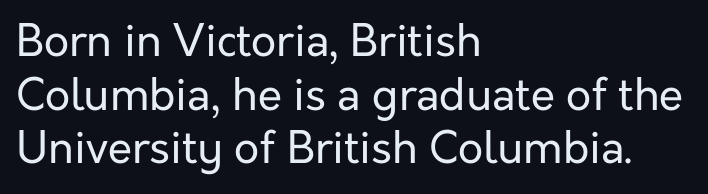
Q: Is the text bold? A: No.
Q: Is the text italic (slanted)? A: No, it is upright.
Q: Is the typeface a serif or a sans-serif typeface? A: Sans-serif.
Q: Is the text underlined? A: No.
Q: How is the paragraph aligned? A: Left-aligned.
Q: Is the spacing between letters normal or unusually wide? A: Normal.
Q: Width (condensed, normal, or wide)? A: Normal.
Q: Stroke contrast? A: Low.
Q: x-height? A: Medium.
Q: Monospaced? A: No.
